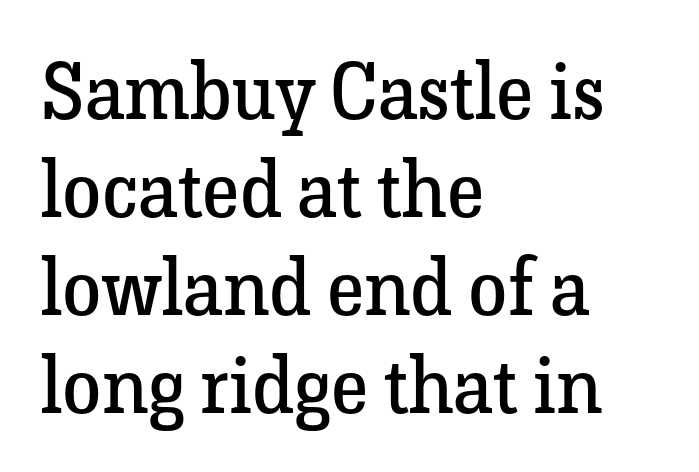
Type without underlining. Is the block centered? No — it sits flush against the left margin. Think of a printed novel: that variable character pitch is what you see here. Serif or sans? Serif — the stroke terminals have little feet. When letters stand straight like this, we call the style roman or upright. These glyphs show unthickened strokes, regular width or finer.
